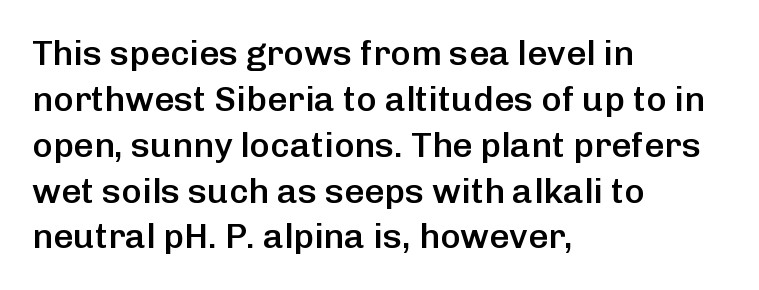
Q: Is the text bold? A: Semi-bold.
Q: Is the text italic (slanted)? A: No, it is upright.
Q: Is the typeface a serif or a sans-serif typeface? A: Sans-serif.
Q: Is the text underlined? A: No.
Q: How is the paragraph aligned? A: Left-aligned.
Q: Is the spacing between letters normal or unusually wide? A: Normal.
Q: Is the spacing between lines tight, normal or loose? A: Normal.
Q: Width (condensed, normal, or wide)? A: Normal.
Q: Stroke contrast? A: Low.
Q: x-height? A: Medium.
Q: Monospaced? A: No.
